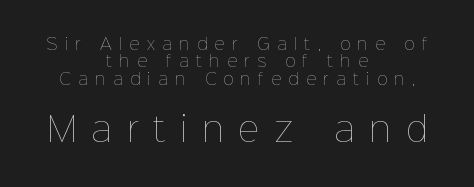
The image shows 33 px thin type, upright; set centered, tight line spacing (1.08x), unusually wide letter spacing (+0.45 em), not underlined; the second (bottom) block is 2.06x larger; low stroke contrast and a medium x-height.
